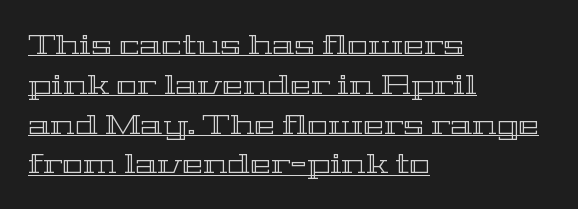
Leading: standard. Like a heading marked for emphasis, these lines bear an underscore. These lines are rendered in a variable-pitch font. The paragraph shown leans on its left margin. No italicization has been applied; the sample stays upright. Compared with typical body copy, the letter spacing here is the same.
